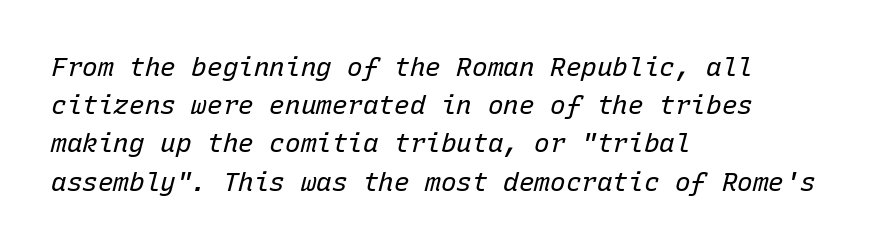
{"italic": "yes", "lean": "right", "slant_degrees": 15, "bold": "no", "underline": "no", "align": "left", "line_spacing": "normal", "line_spacing_ratio": 1.47, "letter_spacing": "normal", "letter_spacing_em": 0.0, "glyph_px": 26}
